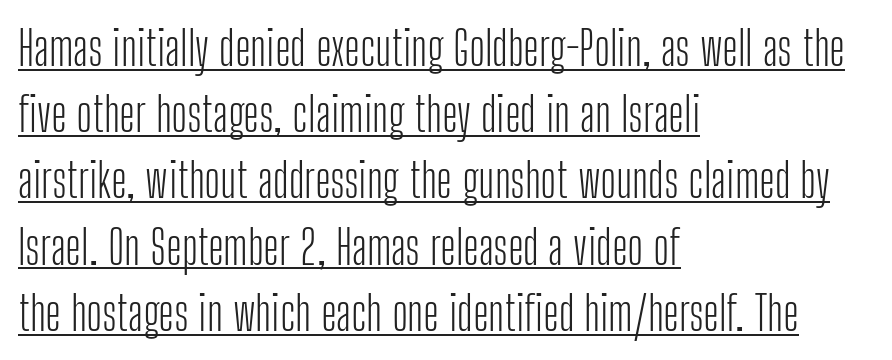
Q: Is the text bold? A: No.
Q: Is the text italic (slanted)? A: No, it is upright.
Q: Is the typeface a serif or a sans-serif typeface? A: Sans-serif.
Q: Is the text underlined? A: Yes.
Q: How is the paragraph aligned? A: Left-aligned.
Q: Is the spacing between letters normal or unusually wide? A: Normal.
Q: Is the spacing between lines tight, normal or loose? A: Normal.
Q: Width (condensed, normal, or wide)? A: Condensed.
Q: Stroke contrast? A: Low.
Q: x-height? A: Medium.
Q: Monospaced? A: No.
